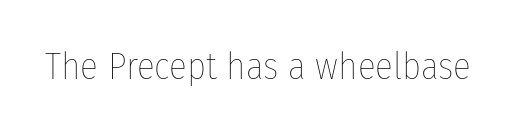
Q: Is the text bold? A: No.
Q: Is the text italic (slanted)? A: No, it is upright.
Q: Is the text underlined? A: No.
Q: Is the spacing between letters normal or unusually wide? A: Normal.
Q: Width (condensed, normal, or wide)? A: Condensed.
Q: Stroke contrast? A: Low.
Q: x-height? A: Medium.
Q: Monospaced? A: No.
